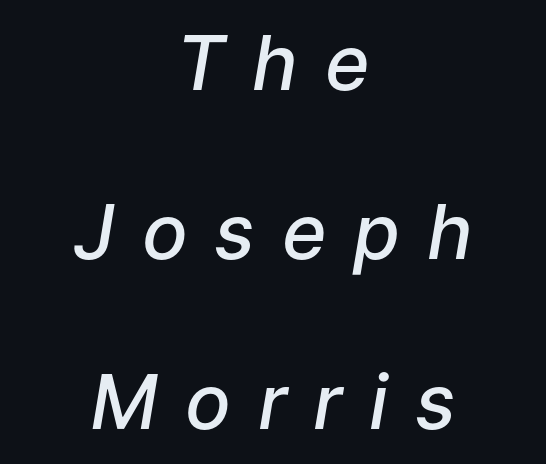
{"italic": "yes", "lean": "right", "slant_degrees": 9, "bold": "semi", "weight": "semibold", "width": "normal", "stroke_contrast": "low", "x_height": "medium", "monospaced": "no", "underline": "no", "align": "center", "line_spacing": "loose", "line_spacing_ratio": 2.23, "letter_spacing": "wide", "letter_spacing_em": 0.35, "glyph_px": 76}
